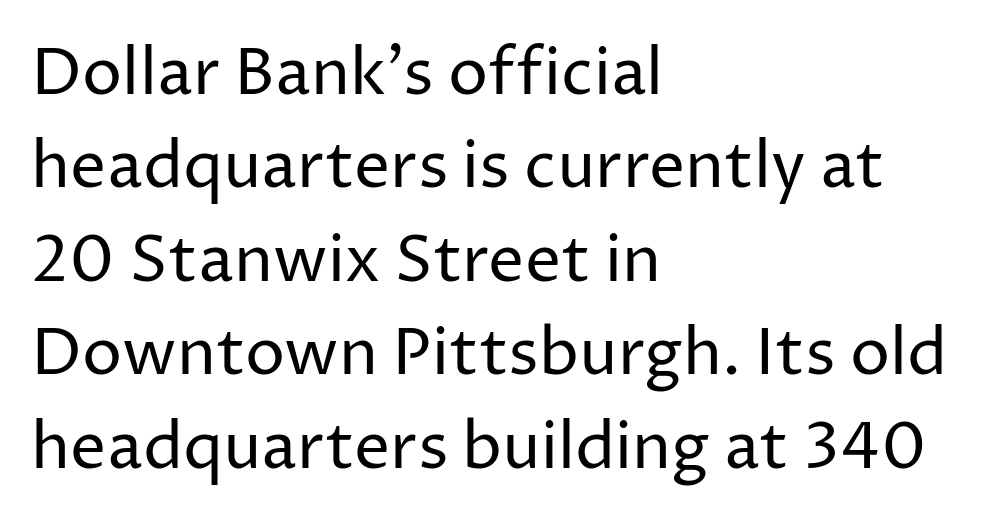
{"serif": "no", "italic": "no", "bold": "no", "weight": "regular", "width": "normal", "stroke_contrast": "low", "x_height": "medium", "monospaced": "no", "underline": "no", "align": "left", "line_spacing": "normal", "line_spacing_ratio": 1.46, "letter_spacing": "normal", "letter_spacing_em": 0.0, "glyph_px": 64}
